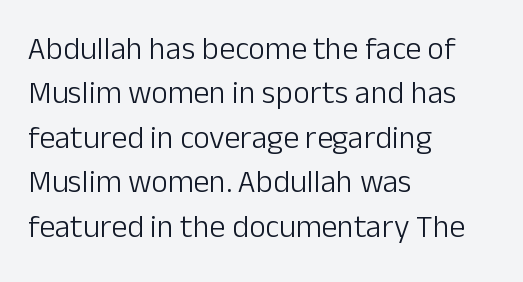
Q: Is the text bold? A: No.
Q: Is the text italic (slanted)? A: No, it is upright.
Q: Is the typeface a serif or a sans-serif typeface? A: Sans-serif.
Q: Is the text underlined? A: No.
Q: How is the paragraph aligned? A: Left-aligned.
Q: Is the spacing between letters normal or unusually wide? A: Normal.
Q: Is the spacing between lines tight, normal or loose? A: Normal.
Q: Width (condensed, normal, or wide)? A: Normal.
Q: Stroke contrast? A: Low.
Q: x-height? A: Medium.
Q: Monospaced? A: No.
